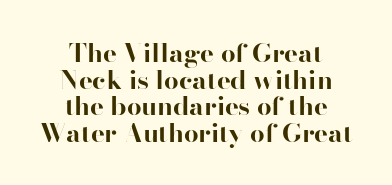
A student would call this center alignment; a typographer would say set centered. It's the straight-up-and-down kind of type. This rendering leaves character spacing at its baseline value. The area under the type is left untouched. Is the type bold? Yes — the strokes are clearly thick and heavy.
